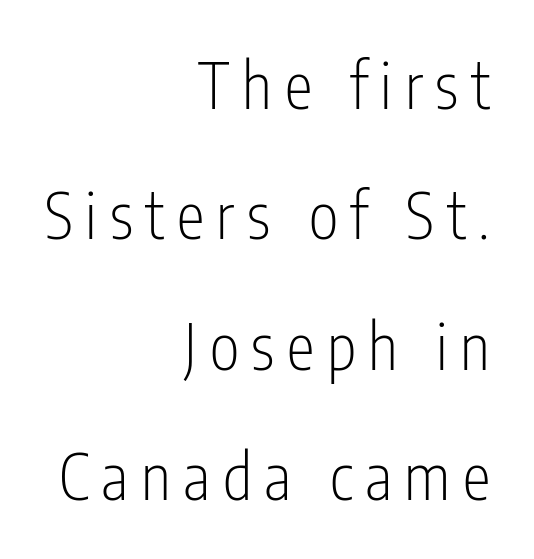
Q: Is the text bold? A: No.
Q: Is the text italic (slanted)? A: No, it is upright.
Q: Is the typeface a serif or a sans-serif typeface? A: Sans-serif.
Q: Is the text underlined? A: No.
Q: How is the paragraph aligned? A: Right-aligned.
Q: Is the spacing between letters normal or unusually wide? A: Unusually wide.
Q: Is the spacing between lines tight, normal or loose? A: Loose.
Q: Width (condensed, normal, or wide)? A: Condensed.
Q: Stroke contrast? A: Low.
Q: x-height? A: Medium.
Q: Monospaced? A: No.
